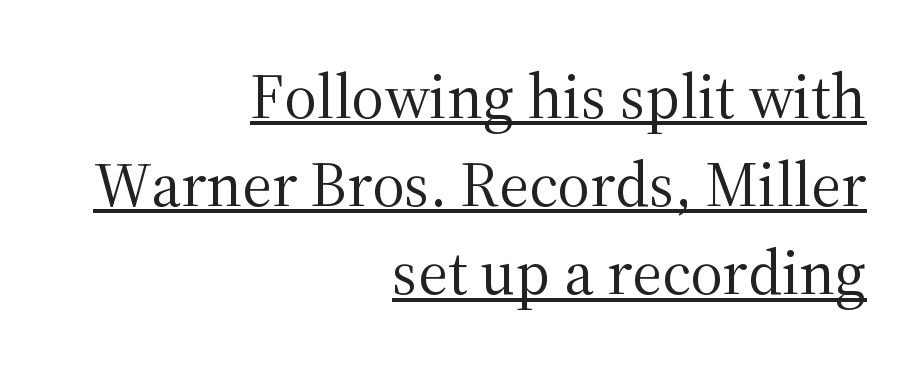
Is the type heavy? It reads as light-to-regular instead. It's the straight-up-and-down kind of type. Each word holds together tightly as a unit, with standard inter-letter gaps. These lines are rendered in a variable-pitch font. Underlining? Definitely there.
